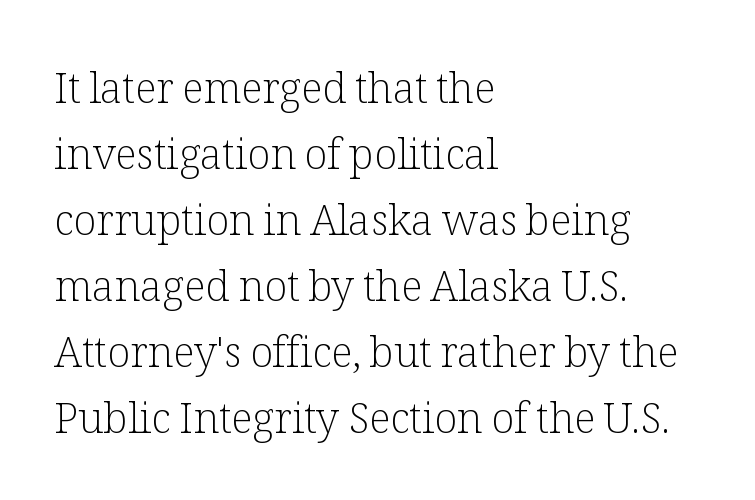
The image shows 42 px light serif type, upright; set left-aligned, normal line spacing (1.57x), normal letter spacing, not underlined; low stroke contrast and a medium x-height.
